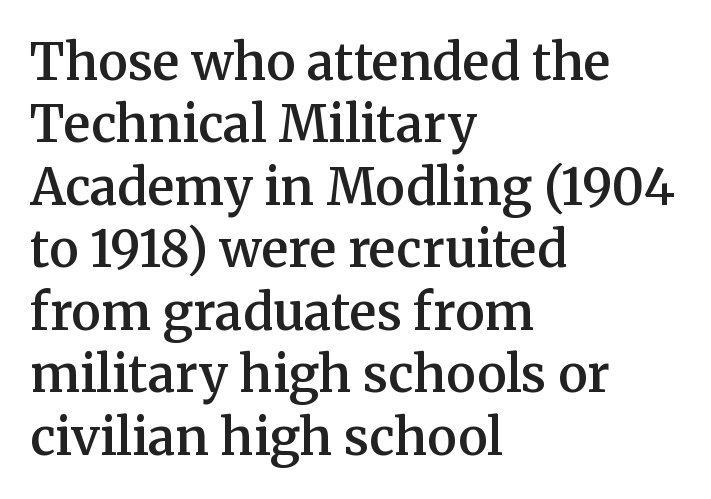
The image shows 50 px semibold serif type, upright; set left-aligned, normal line spacing (1.25x), normal letter spacing, not underlined; medium stroke contrast and a medium x-height.
